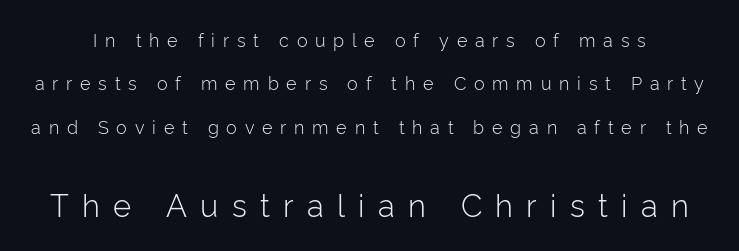
The image shows 31 px light sans-serif type, upright; set loose line spacing (2.41x), unusually wide letter spacing (+0.43 em), not underlined; the second (bottom) block is 1.72x larger; low stroke contrast and a medium x-height.
